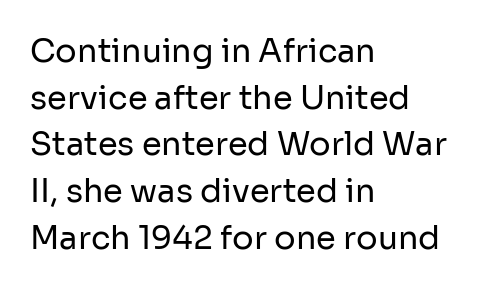
{"serif": "no", "italic": "no", "bold": "no", "weight": "regular", "width": "normal", "stroke_contrast": "low", "x_height": "medium", "monospaced": "no", "underline": "no", "align": "left", "line_spacing": "normal", "line_spacing_ratio": 1.46, "letter_spacing": "normal", "letter_spacing_em": 0.0, "glyph_px": 32}
